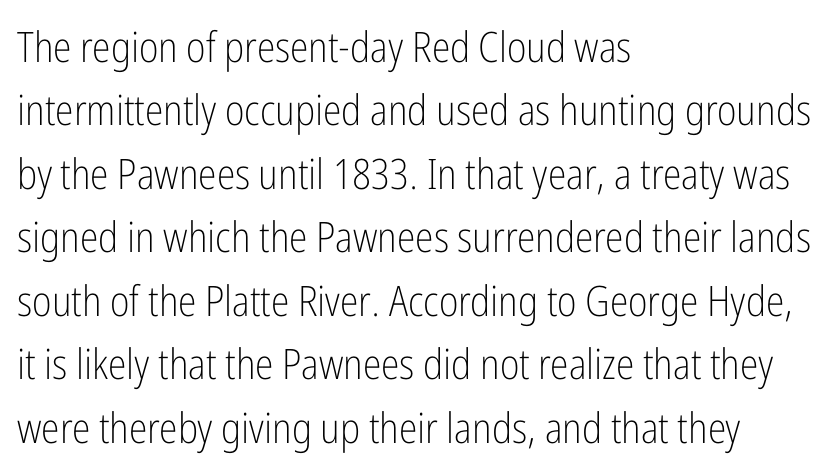
The image shows 42 px light, condensed sans-serif type, upright; set left-aligned, normal line spacing (1.51x), normal letter spacing, not underlined; low stroke contrast and a medium x-height.
